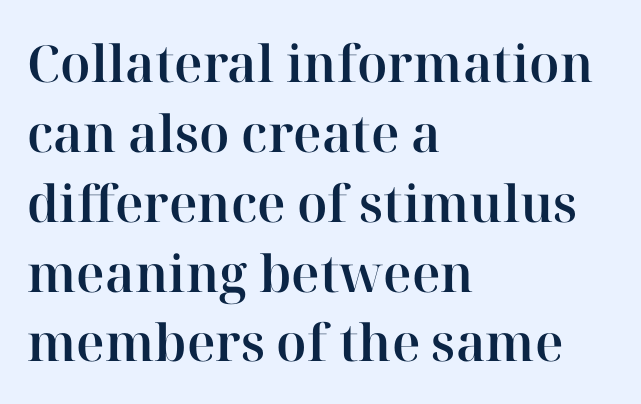
{"serif": "yes", "italic": "no", "width": "normal", "stroke_contrast": "high", "x_height": "medium", "monospaced": "no", "underline": "no", "align": "left", "line_spacing": "normal", "line_spacing_ratio": 1.37, "letter_spacing": "normal", "letter_spacing_em": 0.0, "glyph_px": 51}
